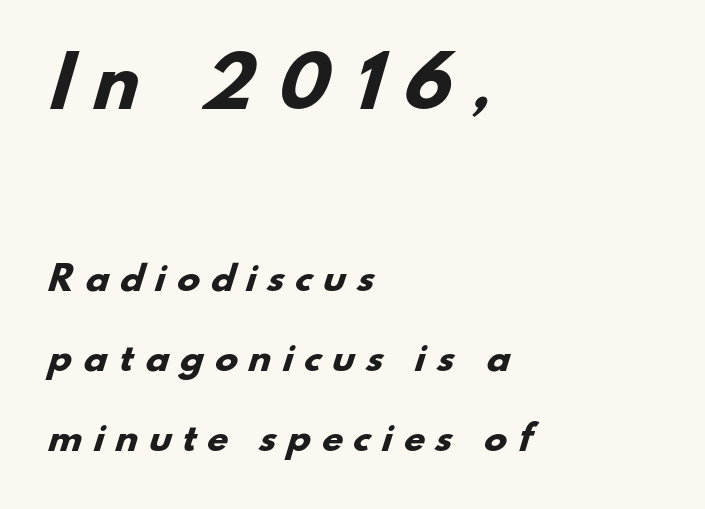
Type size steps down from the first block to the second. Note the varied advance widths — an 'i' is clearly narrower than an 'm'. The rag falls on the right side of this text block. Does the weight exceed regular? Yes, all the way to bold. Is there much room between lines? Yes — plenty of vertical air separates them.
